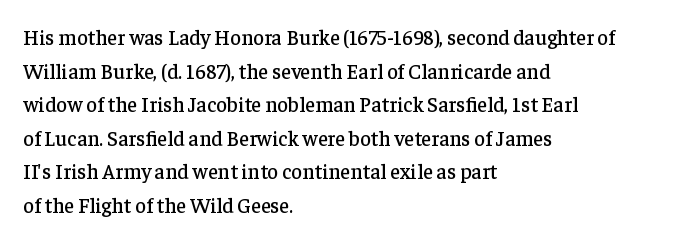
The image shows 21 px text type, upright; set left-aligned, normal line spacing (1.6x), normal letter spacing, not underlined.
